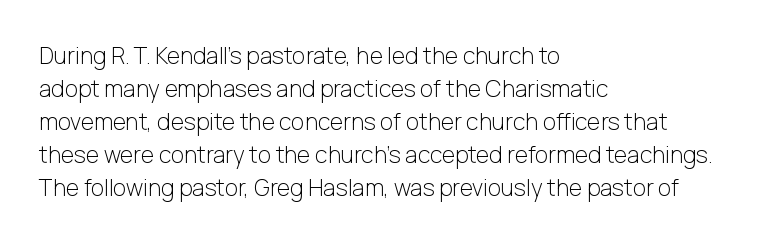
Honestly, the row spacing looks completely unremarkable. Caption: face not bold, strokes unweighted. Posture: vertical. This rendering features lettering with no underline. The setting favours the left margin, as ordinary paragraphs usually do.
